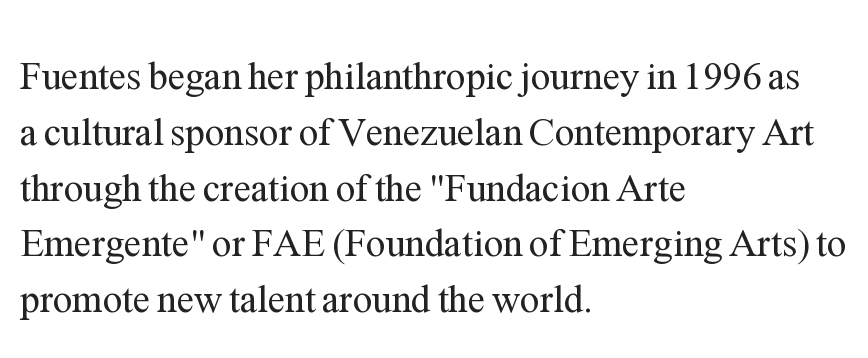
If you drew a line through each stem, it would be perfectly vertical. Nothing heavy about these letters — not bold at all. In terms of letterspacing, this is plain default setting. Underline: absent. If you drew a ruler down the left edge, every line would touch it. Successive baselines arrive at the customary interval.
